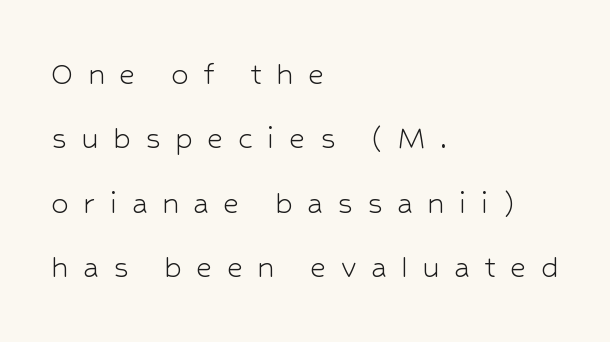
Q: Is the text bold? A: No.
Q: Is the text italic (slanted)? A: No, it is upright.
Q: Is the typeface a serif or a sans-serif typeface? A: Sans-serif.
Q: Is the text underlined? A: No.
Q: How is the paragraph aligned? A: Left-aligned.
Q: Is the spacing between letters normal or unusually wide? A: Unusually wide.
Q: Width (condensed, normal, or wide)? A: Normal.
Q: Stroke contrast? A: Low.
Q: x-height? A: Medium.
Q: Monospaced? A: No.
